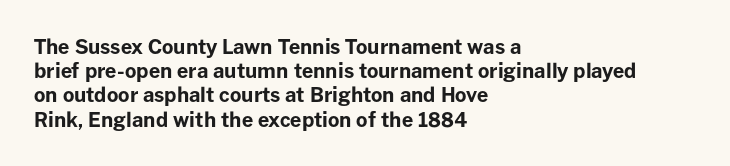
Q: Is the text bold? A: Yes.
Q: Is the text italic (slanted)? A: No, it is upright.
Q: Is the text underlined? A: No.
Q: How is the paragraph aligned? A: Left-aligned.
Q: Is the spacing between letters normal or unusually wide? A: Normal.
